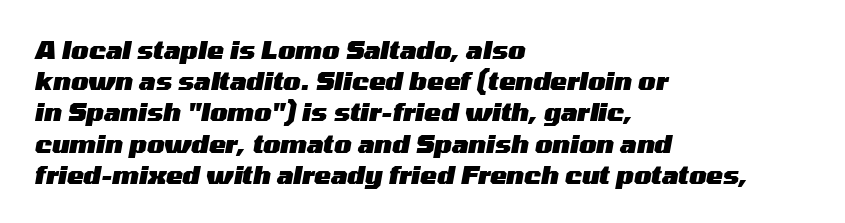
Q: Is the text bold? A: Yes.
Q: Is the text italic (slanted)? A: Yes, it leans right by about 10 degrees.
Q: Is the text underlined? A: No.
Q: How is the paragraph aligned? A: Left-aligned.
Q: Is the spacing between letters normal or unusually wide? A: Normal.
Q: Is the spacing between lines tight, normal or loose? A: Normal.
